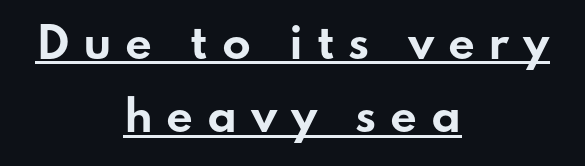
Beneath each row of characters lies a ruled line. Characters follow at a spacing far wider than the type designer built in. Character widths vary here, with narrow letters taking less room than wide ones. These lines carry a lot of weight — the face is fully bold. Stroke terminals: plain, sans-serif.
